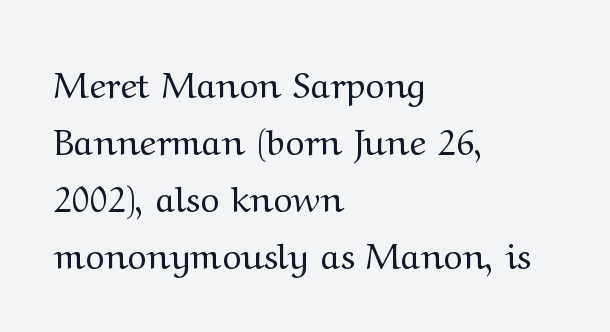
{"serif": "yes", "italic": "no", "bold": "no", "weight": "regular", "width": "wide", "stroke_contrast": "medium", "x_height": "medium", "monospaced": "no", "underline": "no", "align": "left", "line_spacing": "normal", "line_spacing_ratio": 1.58, "letter_spacing": "normal", "letter_spacing_em": 0.0, "glyph_px": 36}
